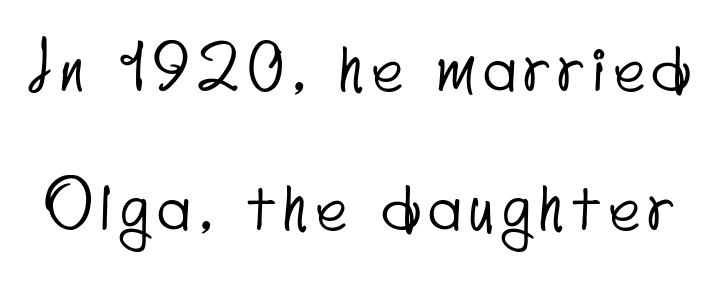
Q: Is the typeface a serif or a sans-serif typeface? A: Sans-serif.
Q: Is the text underlined? A: No.
Q: Is the spacing between lines tight, normal or loose? A: Loose.
Q: Width (condensed, normal, or wide)? A: Condensed.
Q: Stroke contrast? A: Low.
Q: x-height? A: Small.
Q: Monospaced? A: No.
